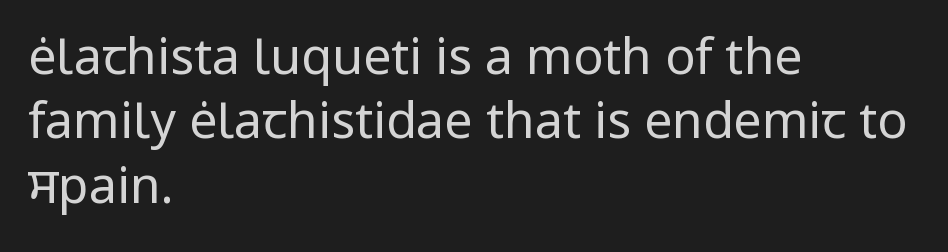
The characters are drawn with everyday or finer stroke widths. Nothing unusual about the tracking: characters are spaced as the font intends. Is there any slant? The stems are plumb. Notice how descenders clear the ascenders below comfortably — that's standard leading. This rendering employs a face without finishing strokes, i.e., a sans-serif. Note the varied advance widths — an 'i' is clearly narrower than an 'm'.
